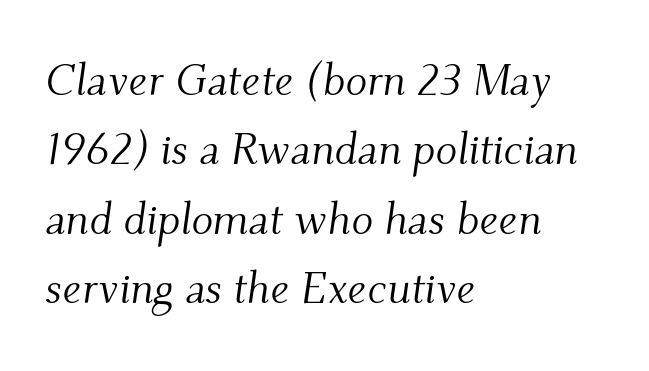
{"serif": "yes", "italic": "yes", "lean": "right", "slant_degrees": 9, "bold": "no", "weight": "light", "width": "normal", "stroke_contrast": "medium", "x_height": "small", "monospaced": "no", "underline": "no", "align": "left", "line_spacing": "normal", "line_spacing_ratio": 1.54, "letter_spacing": "normal", "letter_spacing_em": 0.0, "glyph_px": 45}
